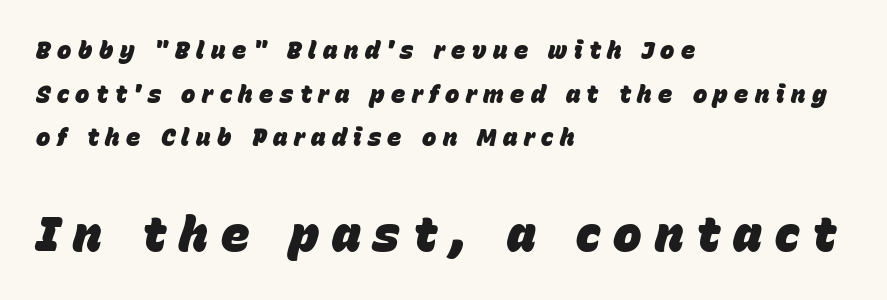
The image shows 48 px heavy type, italic (leaning right); set left-aligned, line spacing 1.82x, unusually wide letter spacing (+0.27 em), not underlined; the second (bottom) block is 2.0x larger; low stroke contrast and a large x-height.
